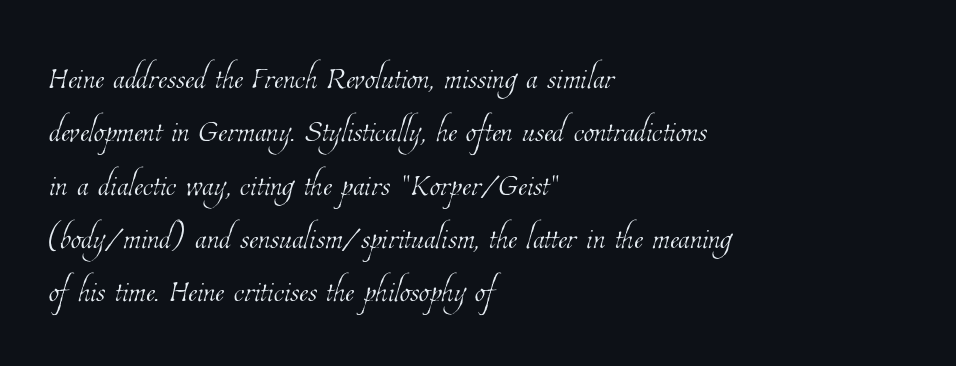
Casual observation: everything's shoved over to the left. Varying glyph widths throughout — classic text-font behaviour. Letters rest on an invisible, unmarked baseline. Is this a heavy cut? Hardly; it is regular or lighter. Standard letterfit; no display-style spreading of the glyphs.
